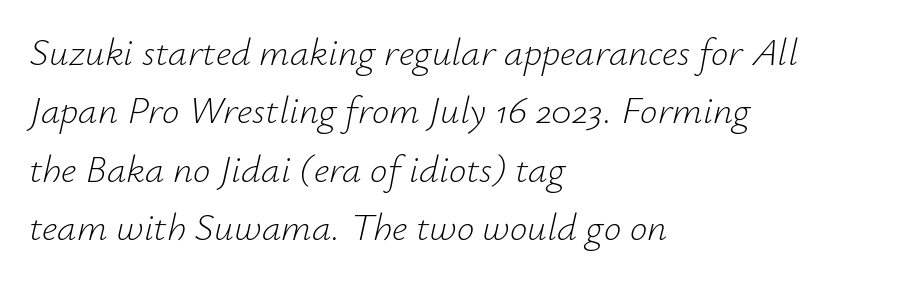
The image shows 39 px light type, italic (leaning right); set left-aligned, normal line spacing (1.5x), normal letter spacing, not underlined; low stroke contrast and a small x-height.
